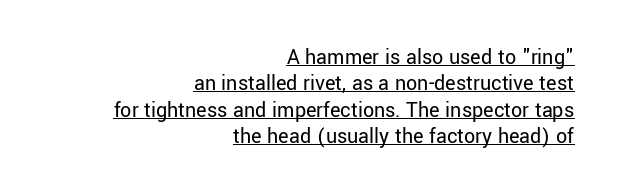
The image shows 22 px text type, upright; set right-aligned, line spacing 1.2x, normal letter spacing, underlined.
